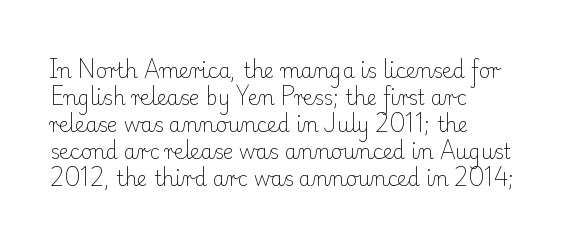
The image shows 20 px text type, upright; set left-aligned, normal line spacing (1.35x), normal letter spacing, not underlined.
